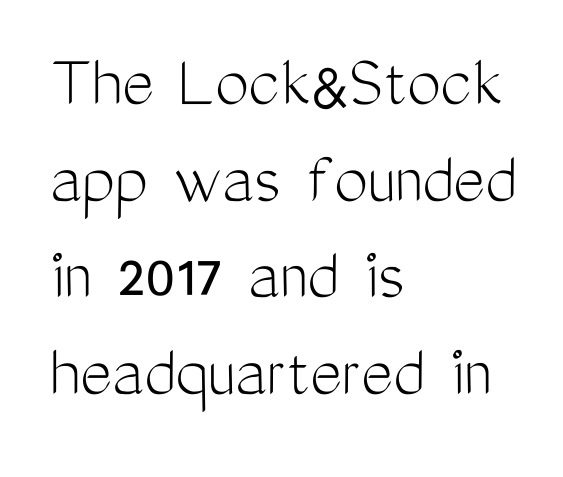
Q: Is the text bold? A: No.
Q: Is the text italic (slanted)? A: No, it is upright.
Q: Is the typeface a serif or a sans-serif typeface? A: Sans-serif.
Q: Is the text underlined? A: No.
Q: How is the paragraph aligned? A: Left-aligned.
Q: Is the spacing between letters normal or unusually wide? A: Normal.
Q: Is the spacing between lines tight, normal or loose? A: Normal.
Q: Width (condensed, normal, or wide)? A: Condensed.
Q: Stroke contrast? A: Medium.
Q: x-height? A: Medium.
Q: Monospaced? A: No.
